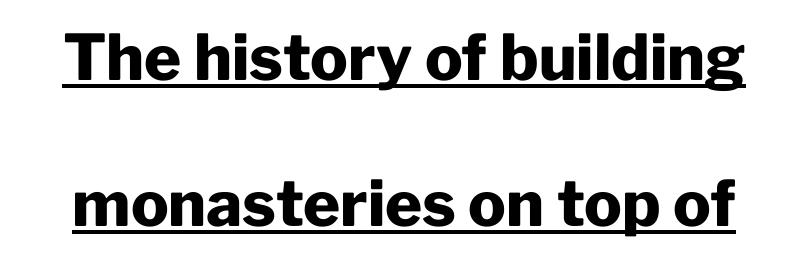
The image shows 63 px heavy sans-serif type, upright; set loose line spacing (2.32x), normal letter spacing, underlined; low stroke contrast and a medium x-height.
